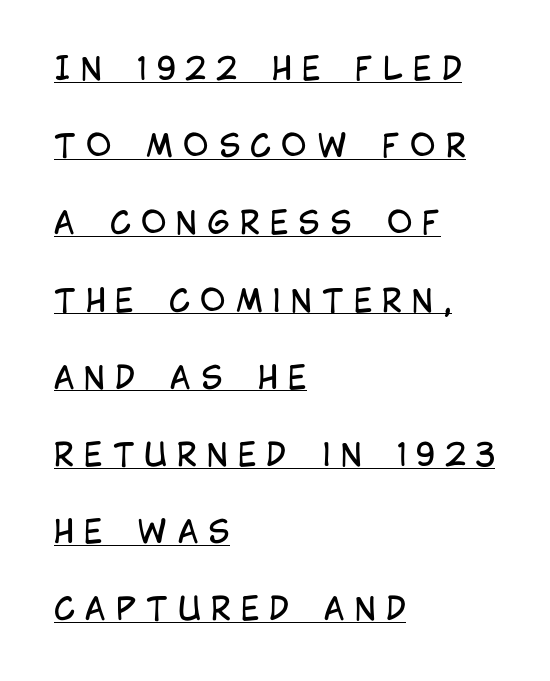
Beneath each row of characters lies a ruled line. The lettering stays uniformly vertical, giving the passage a roman look. Compared with typical body copy, the letter spacing here is much looser. Students, observe: this is what heavily led, spacious text looks like. Heft: none added — not bold.
